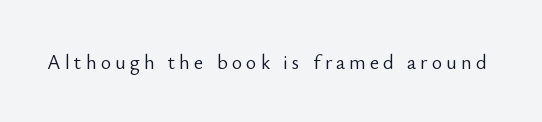
Q: Is the text bold? A: No.
Q: Is the text italic (slanted)? A: No, it is upright.
Q: Is the text underlined? A: No.
Q: Is the spacing between letters normal or unusually wide? A: Unusually wide.
